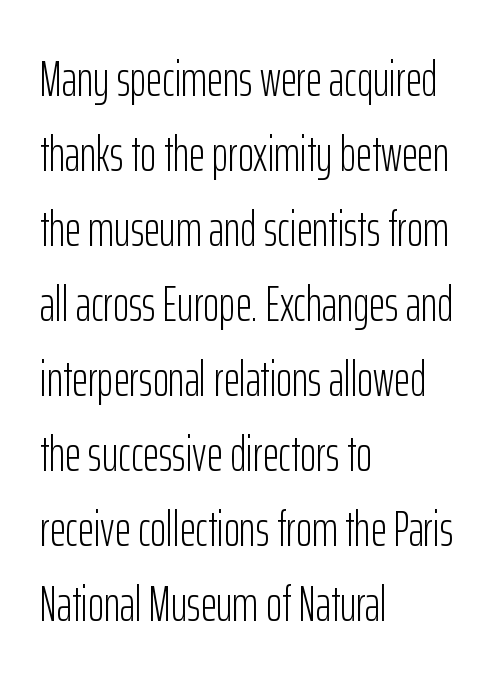
Q: Is the text bold? A: No.
Q: Is the text italic (slanted)? A: No, it is upright.
Q: Is the typeface a serif or a sans-serif typeface? A: Sans-serif.
Q: Is the text underlined? A: No.
Q: How is the paragraph aligned? A: Left-aligned.
Q: Is the spacing between letters normal or unusually wide? A: Normal.
Q: Is the spacing between lines tight, normal or loose? A: Normal.
Q: Width (condensed, normal, or wide)? A: Condensed.
Q: Stroke contrast? A: Low.
Q: x-height? A: Medium.
Q: Monospaced? A: No.
